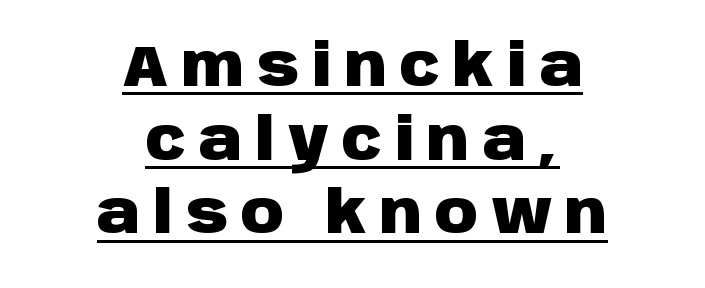
The image shows 59 px heavy sans-serif type, upright; set centered, normal line spacing (1.25x), unusually wide letter spacing (+0.22 em), underlined; low stroke contrast and a large x-height.
